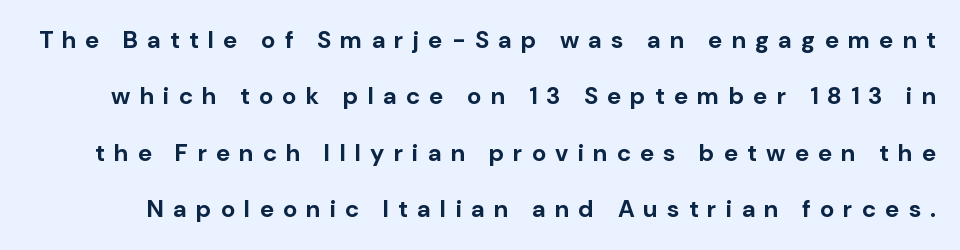
Vertical spacing — loose. How are the letters spaced? Widely, with obvious added tracking. How heavy is the stroke? Heavy — this is a bold. Italic: no, the glyphs are upright roman. Plain, unruled lines of type.
